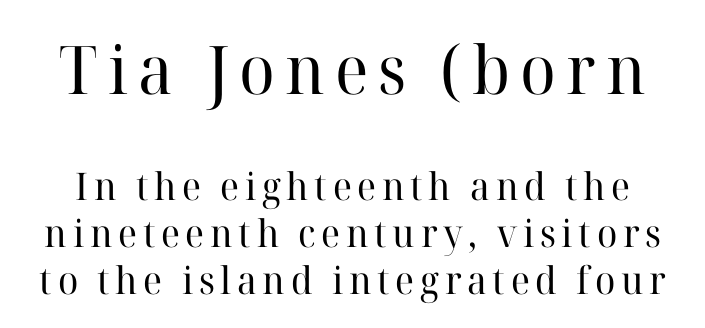
Proportional: the letters do not fall into vertical columns. Letters rest on an invisible, unmarked baseline. Font category for this specimen: serif. The designer gave the opening block more size than the closing block. In terms of posture, this sample is upright.
